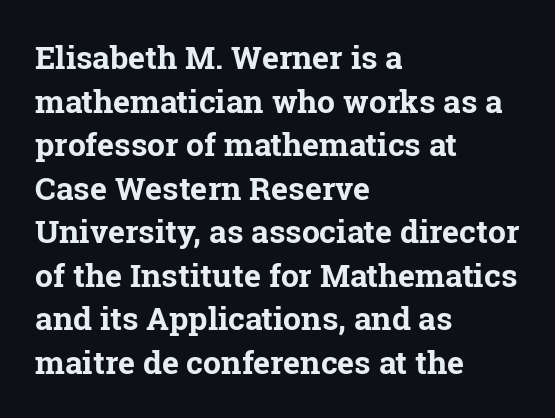
Do the characters align in a grid? No, the font is proportional. A serif font was chosen for this passage. The passage shown is not underscored anywhere. This is heavy type, rendered in bold. Glyph-to-glyph distance matches everyday printed text. Interline gaps are of average width in this sample.
